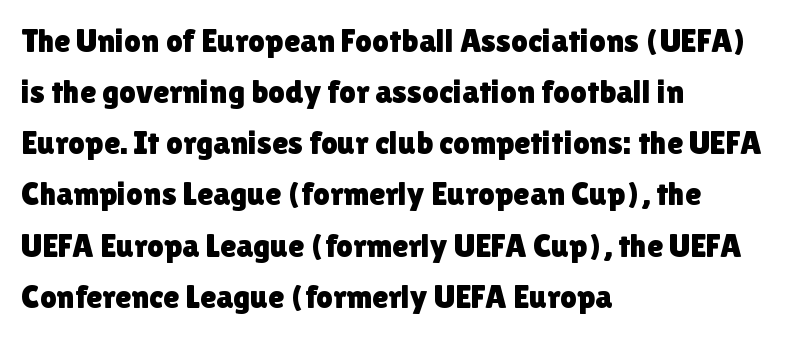
The line-height multiplier appears to be the usual default. What stands out about the letter spacing? Nothing — it is the standard amount. Is this a sans? Yes — the strokes have no serifs. A typesetter would call this proportional, since set widths differ per character. Clear beneath every line of the passage. Do the letters lean? They stand straight.
